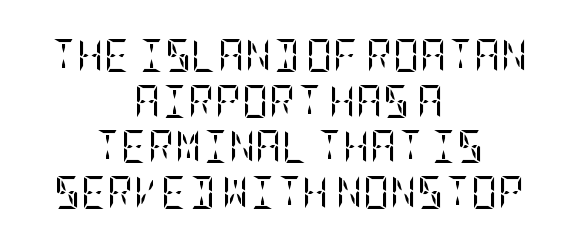
{"serif": "yes", "italic": "no", "bold": "no", "weight": "regular", "width": "condensed", "stroke_contrast": "low", "x_height": "large", "underline": "no", "align": "center", "line_spacing": "normal", "line_spacing_ratio": 1.38, "letter_spacing": "normal", "letter_spacing_em": 0.0, "glyph_px": 33}
